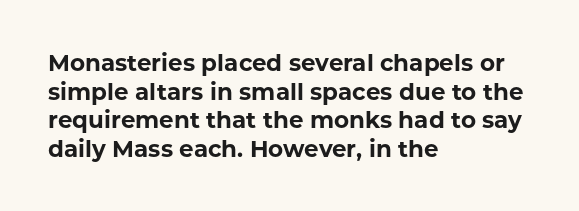
{"italic": "no", "bold": "yes", "underline": "no", "align": "left", "line_spacing_ratio": 1.24, "letter_spacing": "normal", "letter_spacing_em": 0.0, "glyph_px": 23}
